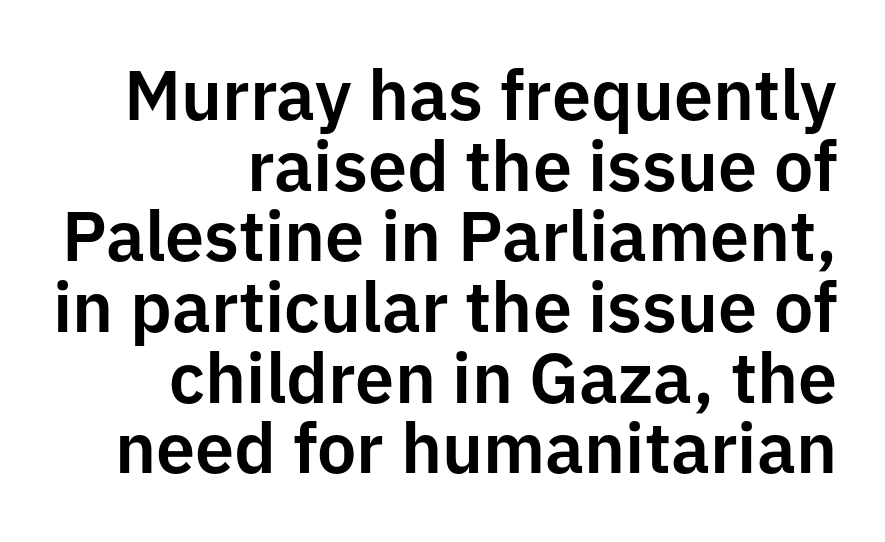
The lettering stays uniformly vertical, giving the passage a roman look. These lines are composed in type without serifs. Nothing unusual about the tracking: characters are spaced as the font intends. Horizontal bands of white between lines are thin slivers. This sample has the flowing, uneven cadence of proportional lettering.
